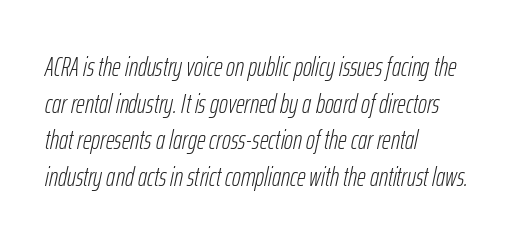
The image shows 27 px text type, italic (leaning right); set left-aligned, normal line spacing (1.36x), normal letter spacing, not underlined.
